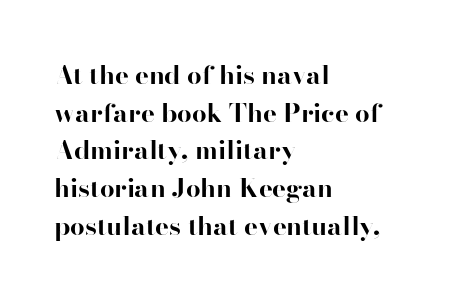
{"italic": "no", "bold": "yes", "underline": "no", "align": "left", "line_spacing": "normal", "line_spacing_ratio": 1.45, "letter_spacing": "normal", "letter_spacing_em": 0.0, "glyph_px": 26}
